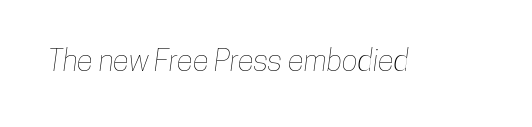
{"width": "condensed", "stroke_contrast": "low", "x_height": "medium", "monospaced": "no", "underline": "no", "letter_spacing": "normal", "letter_spacing_em": 0.0, "glyph_px": 30}
